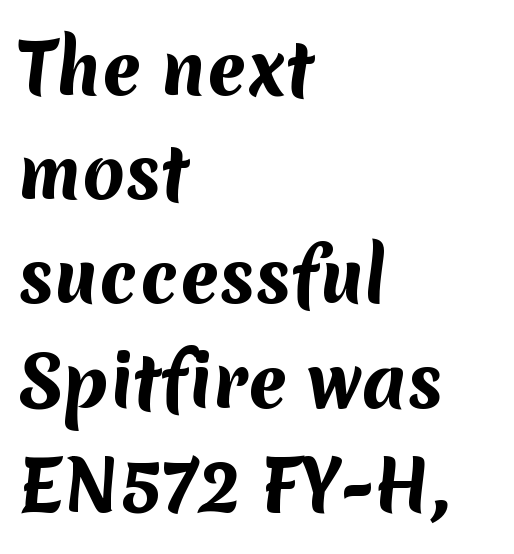
Q: Is the text bold? A: Yes.
Q: Is the typeface a serif or a sans-serif typeface? A: Sans-serif.
Q: Is the text underlined? A: No.
Q: How is the paragraph aligned? A: Left-aligned.
Q: Is the spacing between letters normal or unusually wide? A: Normal.
Q: Is the spacing between lines tight, normal or loose? A: Normal.
Q: Width (condensed, normal, or wide)? A: Normal.
Q: Stroke contrast? A: Medium.
Q: x-height? A: Medium.
Q: Monospaced? A: No.
